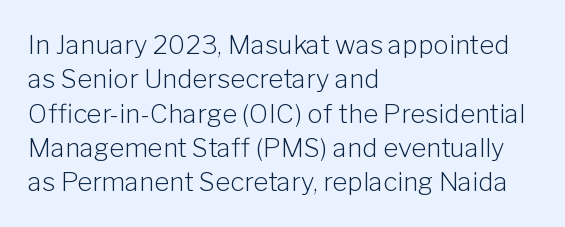
Leftover space on each line is placed entirely after the last word. Notice how the stems are strictly vertical — no italics here. The rendering uses a moderate line-height, typical for paragraphs. Underlining? Definitely not there. A light-to-regular cut is what we see here.
